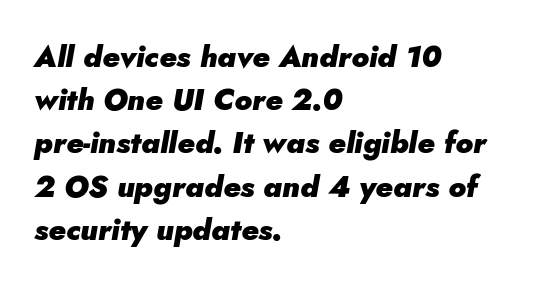
The image shows 30 px heavy type, italic (leaning right); set left-aligned, normal line spacing (1.44x), normal letter spacing, not underlined; low stroke contrast and a small x-height.
